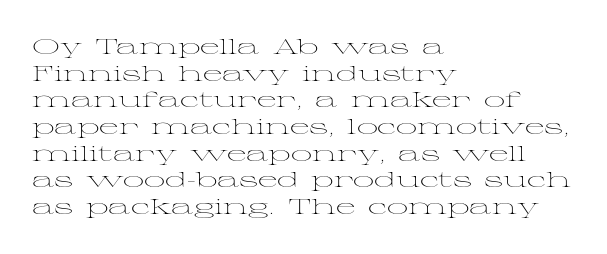
Q: Is the text bold? A: No.
Q: Is the text italic (slanted)? A: No, it is upright.
Q: Is the text underlined? A: No.
Q: How is the paragraph aligned? A: Left-aligned.
Q: Is the spacing between letters normal or unusually wide? A: Normal.
Q: Is the spacing between lines tight, normal or loose? A: Normal.
